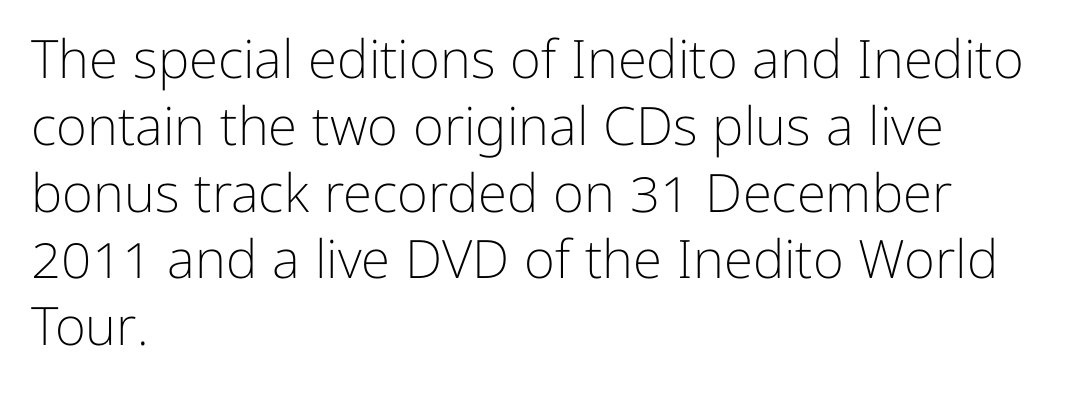
The image shows 53 px light sans-serif type, upright; set left-aligned, normal line spacing (1.26x), normal letter spacing, not underlined; low stroke contrast and a medium x-height.
